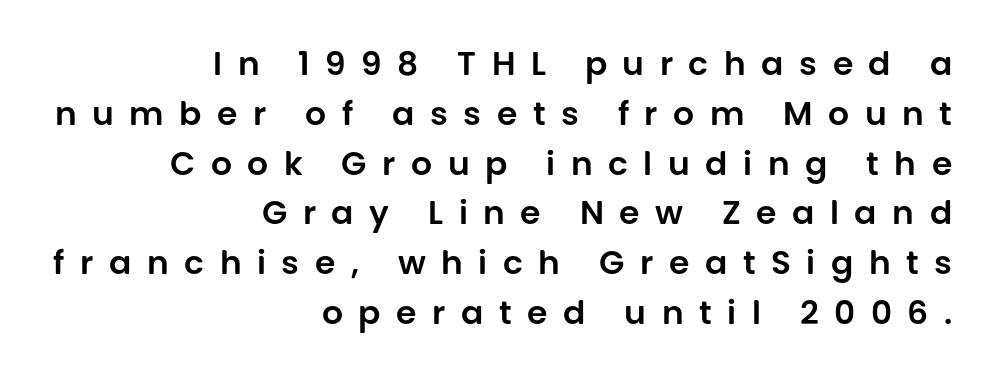
The image shows 33 px sans-serif type, upright; set right-aligned, normal line spacing (1.51x), unusually wide letter spacing (+0.47 em), not underlined; low stroke contrast and a large x-height.
